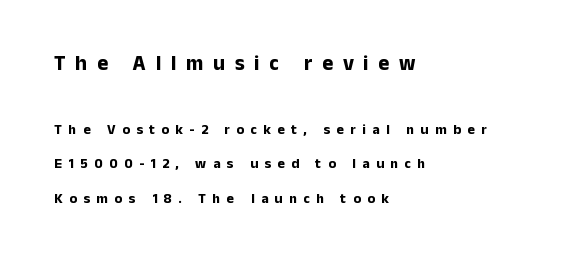
The image shows 21 px bold type, upright; set left-aligned, loose line spacing (2.47x), unusually wide letter spacing (+0.46 em), not underlined; the first (top) block is 1.5x larger.
